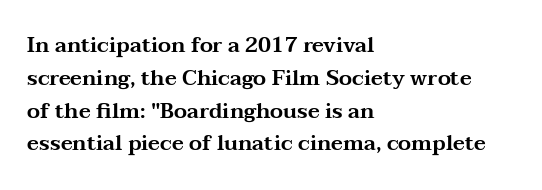
Q: Is the text italic (slanted)? A: No, it is upright.
Q: Is the text underlined? A: No.
Q: How is the paragraph aligned? A: Left-aligned.
Q: Is the spacing between letters normal or unusually wide? A: Normal.
Q: Is the spacing between lines tight, normal or loose? A: Normal.
